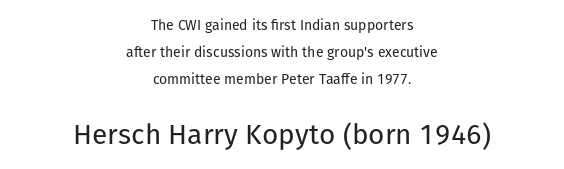
The image shows 28 px regular-weight sans-serif type, upright; set centered, loose line spacing (1.93x), normal letter spacing, not underlined; the second (bottom) block is 2.0x larger; low stroke contrast and a medium x-height.
